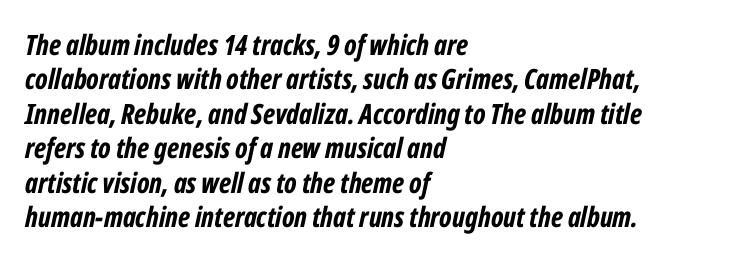
{"italic": "yes", "lean": "right", "slant_degrees": 12, "bold": "yes", "weight": "bold", "width": "condensed", "stroke_contrast": "low", "x_height": "medium", "monospaced": "no", "underline": "no", "align": "left", "line_spacing_ratio": 1.23, "letter_spacing": "normal", "letter_spacing_em": 0.0, "glyph_px": 28}
